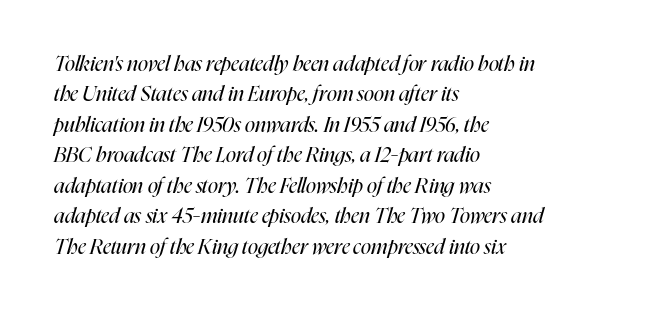
Style check: oblique. Each new line begins a customary step beneath the previous one. Alignment: flush left. Weight class: somewhere from thin through regular. The area under the type is left untouched. Does extra space separate the letters? No, they use regular spacing.
